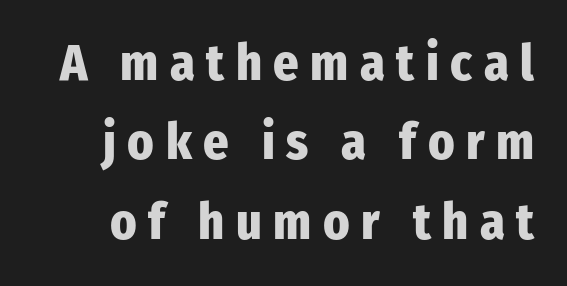
{"serif": "no", "italic": "no", "bold": "yes", "weight": "heavy", "width": "condensed", "stroke_contrast": "low", "x_height": "medium", "monospaced": "no", "underline": "no", "line_spacing": "normal", "line_spacing_ratio": 1.59, "letter_spacing": "wide", "letter_spacing_em": 0.23, "glyph_px": 50}
